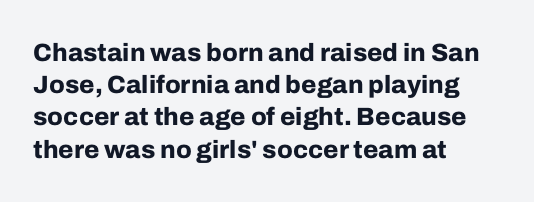
The lines sit at an ordinary, default distance from one another. Italic? Not at all — the glyphs are vertical. This rendering leaves character spacing at its baseline value. A student would call this left alignment; a typographer would say flush left, rag right.
